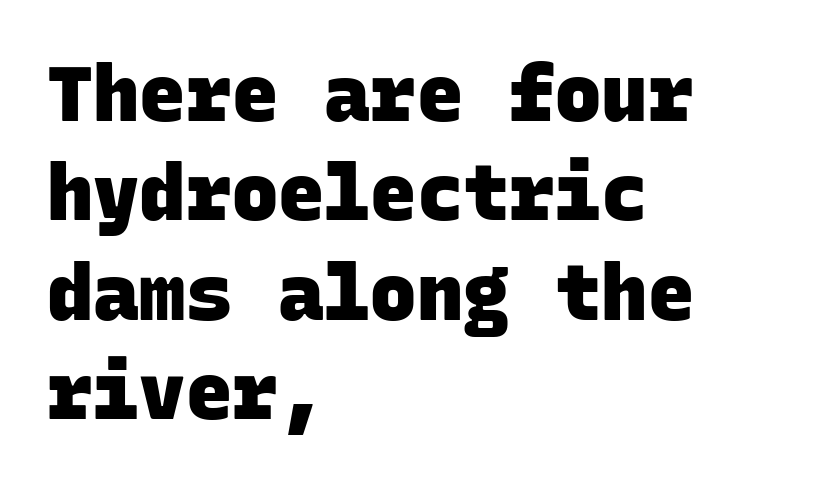
{"serif": "no", "bold": "yes", "weight": "heavy", "width": "normal", "stroke_contrast": "low", "x_height": "large", "monospaced": "yes", "underline": "no", "align": "left", "line_spacing": "normal", "line_spacing_ratio": 1.29, "letter_spacing": "normal", "letter_spacing_em": 0.0, "glyph_px": 77}
